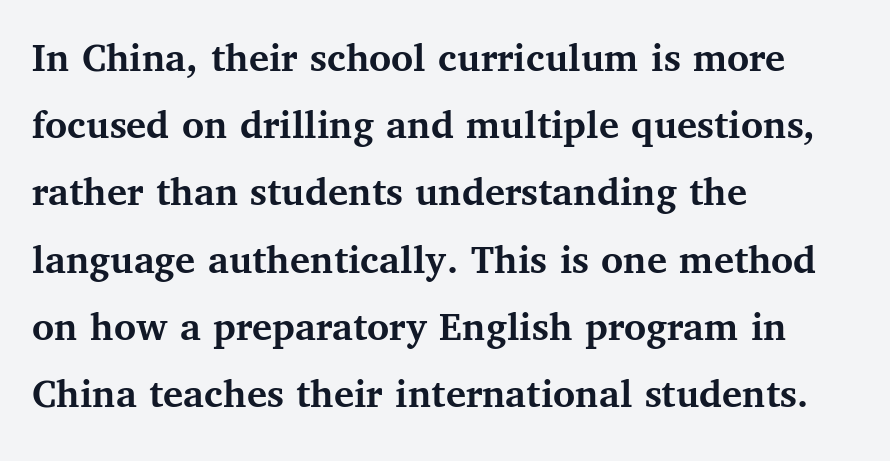
{"serif": "yes", "italic": "no", "bold": "yes", "weight": "semibold", "width": "normal", "stroke_contrast": "medium", "x_height": "medium", "monospaced": "no", "underline": "no", "align": "left", "line_spacing": "normal", "line_spacing_ratio": 1.6, "letter_spacing": "normal", "letter_spacing_em": 0.0, "glyph_px": 42}
